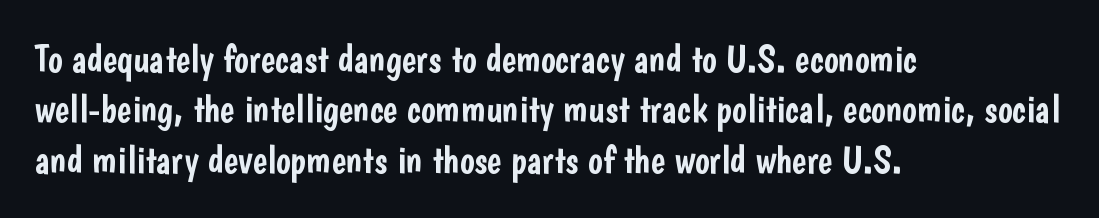
The image shows 39 px condensed sans-serif type, upright; set left-aligned, normal line spacing (1.29x), normal letter spacing, not underlined; low stroke contrast and a medium x-height.
